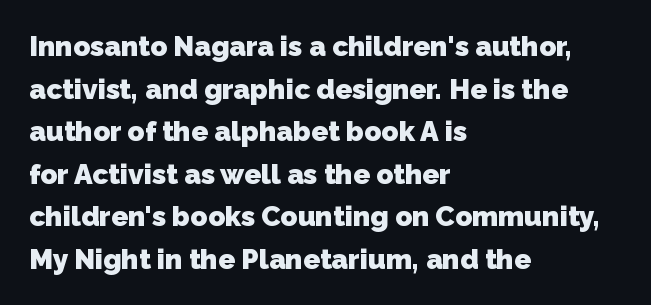
Q: Is the text bold? A: Yes.
Q: Is the typeface a serif or a sans-serif typeface? A: Sans-serif.
Q: Is the text underlined? A: No.
Q: How is the paragraph aligned? A: Left-aligned.
Q: Is the spacing between letters normal or unusually wide? A: Normal.
Q: Is the spacing between lines tight, normal or loose? A: Normal.
Q: Width (condensed, normal, or wide)? A: Normal.
Q: Stroke contrast? A: Low.
Q: x-height? A: Medium.
Q: Monospaced? A: No.
